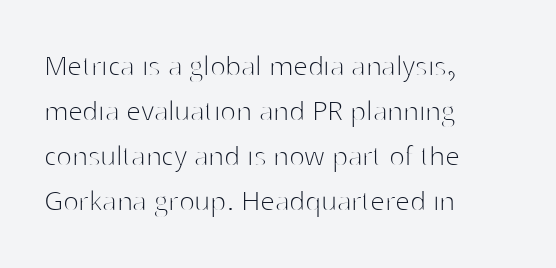
Q: Is the text bold? A: No.
Q: Is the text italic (slanted)? A: No, it is upright.
Q: Is the typeface a serif or a sans-serif typeface? A: Sans-serif.
Q: Is the text underlined? A: No.
Q: How is the paragraph aligned? A: Left-aligned.
Q: Is the spacing between letters normal or unusually wide? A: Normal.
Q: Is the spacing between lines tight, normal or loose? A: Normal.
Q: Width (condensed, normal, or wide)? A: Normal.
Q: Stroke contrast? A: High.
Q: x-height? A: Medium.
Q: Monospaced? A: No.
